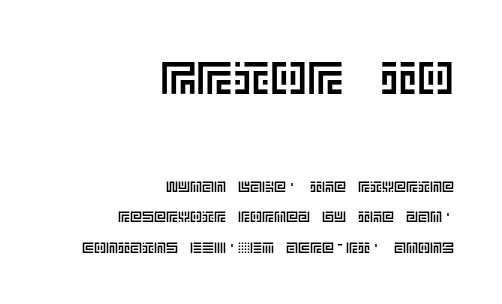
{"italic": "no", "width": "normal", "x_height": "large", "underline": "no", "align": "right", "line_spacing": "loose", "line_spacing_ratio": 2.01, "letter_spacing": "normal", "letter_spacing_em": 0.0, "larger_block": "first", "size_ratio": 3.07, "glyph_px": 46}
